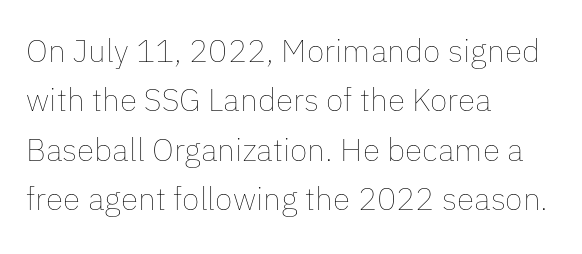
Q: Is the text bold? A: No.
Q: Is the text italic (slanted)? A: No, it is upright.
Q: Is the text underlined? A: No.
Q: How is the paragraph aligned? A: Left-aligned.
Q: Is the spacing between letters normal or unusually wide? A: Normal.
Q: Is the spacing between lines tight, normal or loose? A: Normal.
Q: Width (condensed, normal, or wide)? A: Normal.
Q: Stroke contrast? A: Low.
Q: x-height? A: Medium.
Q: Monospaced? A: No.
